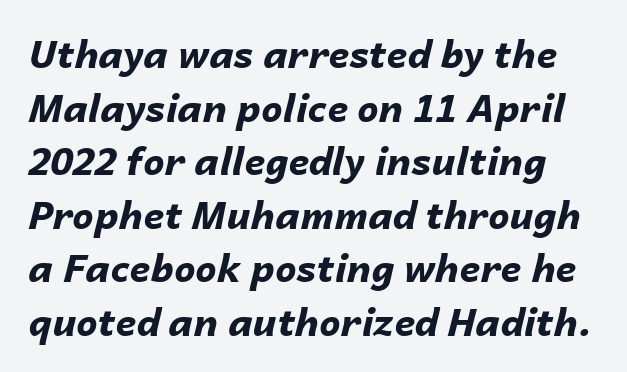
Do the characters align in a grid? No, the font is proportional. Each row of text sits above clean, open space. Rendered with sloped, italic letterforms. Look at the tracking — it's just the regular setting, nothing added. Students, this is bold: see how much ink each stroke carries.
